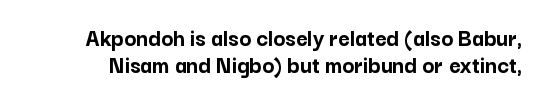
Interline gaps are noticeably narrow in this sample. Emphasis by weight is at full strength: bold. The letters stand upright; this is a roman face. Words appear dense and cohesive because spacing is normal. Bare-footed words on every line.
